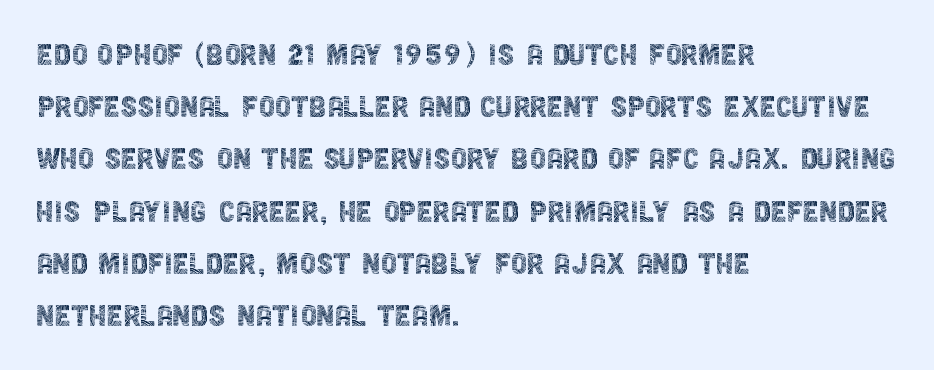
Q: Is the text bold? A: No.
Q: Is the text italic (slanted)? A: No, it is upright.
Q: Is the typeface a serif or a sans-serif typeface? A: Sans-serif.
Q: Is the text underlined? A: No.
Q: How is the paragraph aligned? A: Left-aligned.
Q: Is the spacing between letters normal or unusually wide? A: Normal.
Q: Is the spacing between lines tight, normal or loose? A: Normal.
Q: Width (condensed, normal, or wide)? A: Condensed.
Q: x-height? A: Large.
Q: Monospaced? A: No.
